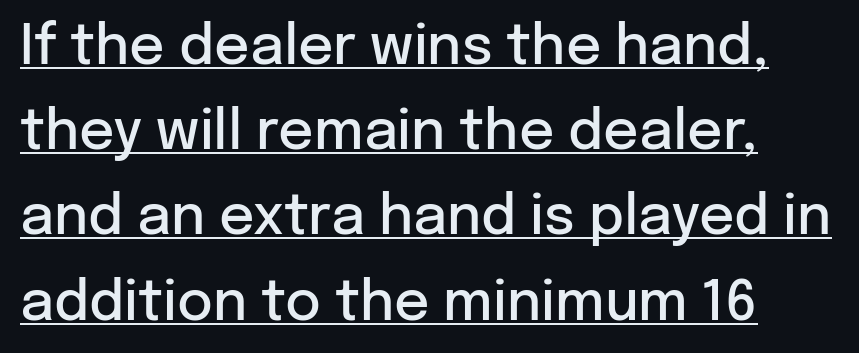
{"serif": "no", "italic": "no", "bold": "semi", "weight": "semibold", "width": "normal", "stroke_contrast": "low", "x_height": "medium", "monospaced": "no", "underline": "yes", "line_spacing": "normal", "line_spacing_ratio": 1.55, "letter_spacing": "normal", "letter_spacing_em": 0.0, "glyph_px": 55}
